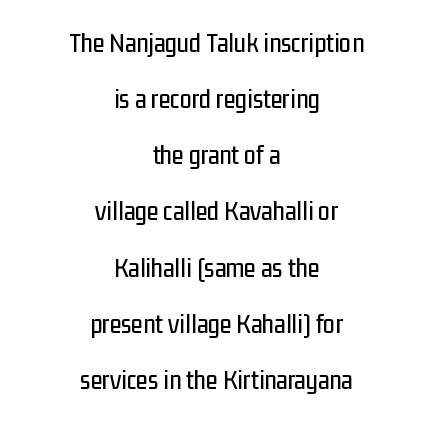
Q: Is the text italic (slanted)? A: No, it is upright.
Q: Is the text underlined? A: No.
Q: How is the paragraph aligned? A: Centered.
Q: Is the spacing between letters normal or unusually wide? A: Normal.
Q: Is the spacing between lines tight, normal or loose? A: Loose.
